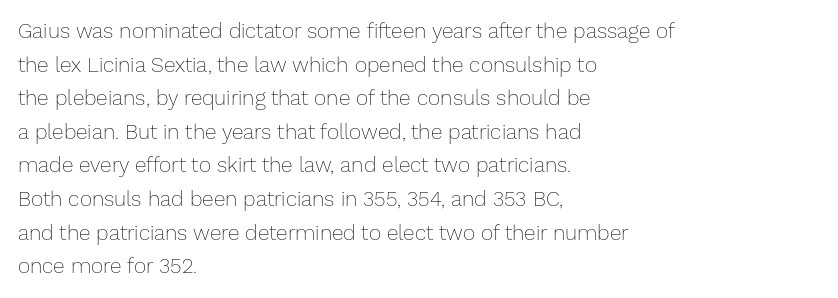
The image shows 21 px text type, upright; set left-aligned, normal line spacing (1.6x), normal letter spacing, not underlined.
